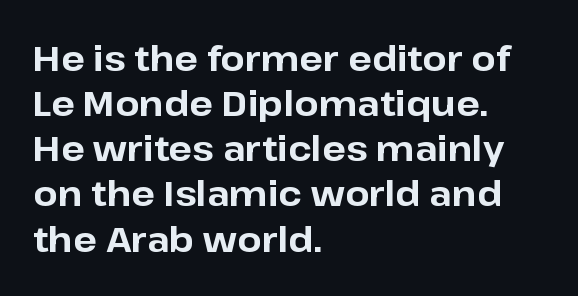
The image shows 35 px bold sans-serif type, upright; set left-aligned, normal line spacing (1.29x), normal letter spacing, not underlined; low stroke contrast and a medium x-height.
